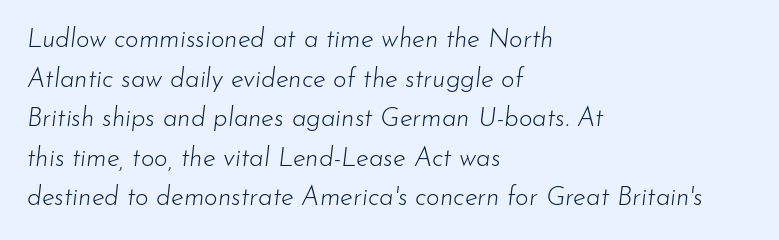
The image shows 26 px text type, italic (leaning right); set left-aligned, normal line spacing (1.52x), normal letter spacing, not underlined.
